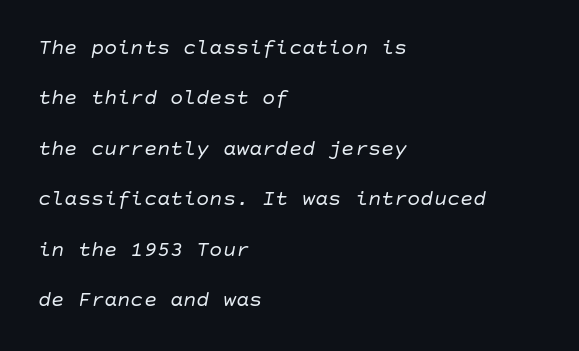
The image shows 22 px text type, italic (leaning right); set left-aligned, loose line spacing (2.29x), normal letter spacing, not underlined.
